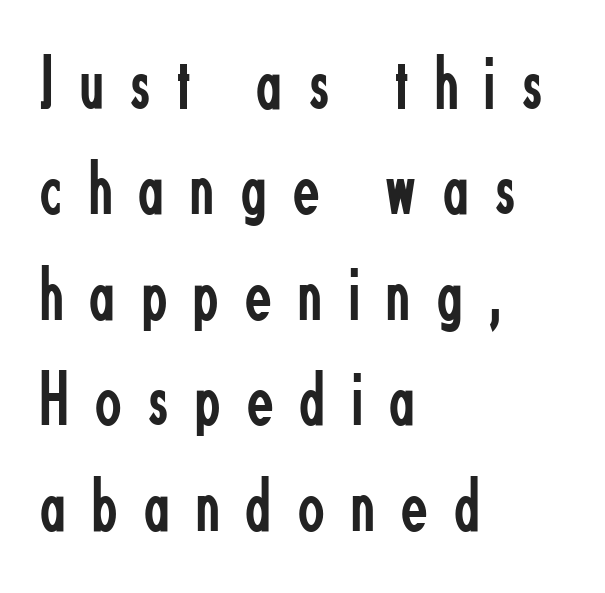
{"serif": "no", "italic": "no", "bold": "no", "weight": "regular", "width": "condensed", "stroke_contrast": "low", "x_height": "small", "monospaced": "no", "underline": "no", "align": "left", "line_spacing": "normal", "line_spacing_ratio": 1.37, "letter_spacing": "wide", "letter_spacing_em": 0.35, "glyph_px": 77}
